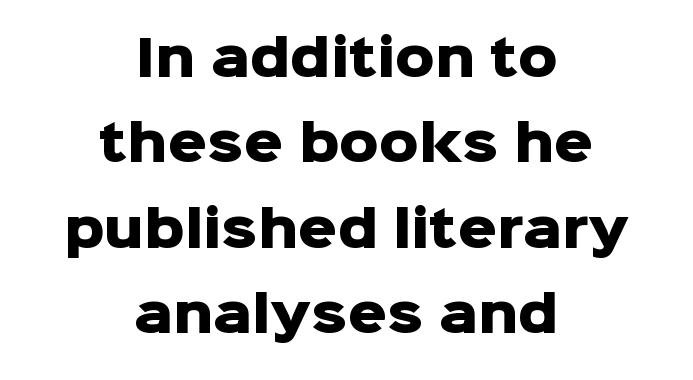
{"serif": "no", "italic": "no", "bold": "yes", "weight": "heavy", "width": "normal", "stroke_contrast": "low", "x_height": "medium", "monospaced": "no", "underline": "no", "align": "center", "line_spacing_ratio": 1.74, "letter_spacing": "normal", "letter_spacing_em": 0.0, "glyph_px": 49}
